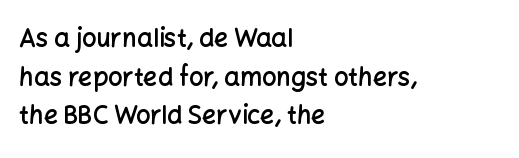
{"italic": "no", "bold": "semi", "underline": "no", "align": "left", "line_spacing": "normal", "line_spacing_ratio": 1.55, "letter_spacing": "normal", "letter_spacing_em": 0.0, "glyph_px": 25}
